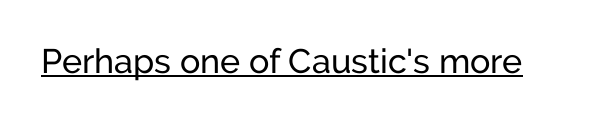
Q: Is the text bold? A: No.
Q: Is the text italic (slanted)? A: No, it is upright.
Q: Is the typeface a serif or a sans-serif typeface? A: Sans-serif.
Q: Is the text underlined? A: Yes.
Q: Is the spacing between letters normal or unusually wide? A: Normal.
Q: Width (condensed, normal, or wide)? A: Normal.
Q: Stroke contrast? A: Low.
Q: x-height? A: Medium.
Q: Monospaced? A: No.
